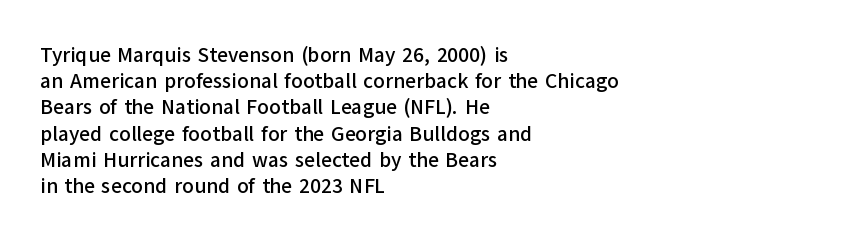
A typesetter would call this leading conventional body-copy spacing. Upright lettering throughout. This rendering uses left alignment, leaving the right contour irregular. The letterforms sit shoulder to shoulder at normal distance. Decoration check: the copy has no underline.
